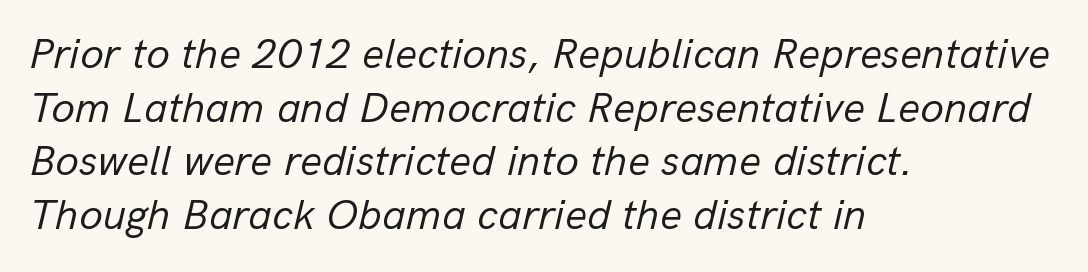
{"italic": "yes", "lean": "right", "slant_degrees": 13, "bold": "no", "weight": "regular", "width": "normal", "stroke_contrast": "low", "x_height": "medium", "monospaced": "no", "underline": "no", "align": "left", "line_spacing": "normal", "line_spacing_ratio": 1.25, "letter_spacing": "normal", "letter_spacing_em": 0.0, "glyph_px": 43}
